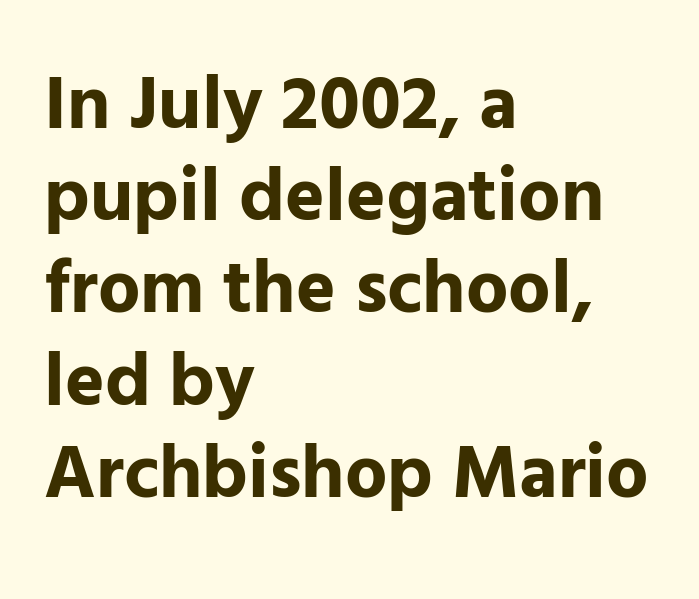
{"serif": "no", "italic": "no", "bold": "yes", "weight": "bold", "width": "normal", "stroke_contrast": "low", "x_height": "medium", "monospaced": "no", "underline": "no", "align": "left", "line_spacing_ratio": 1.23, "letter_spacing": "normal", "letter_spacing_em": 0.0, "glyph_px": 75}
